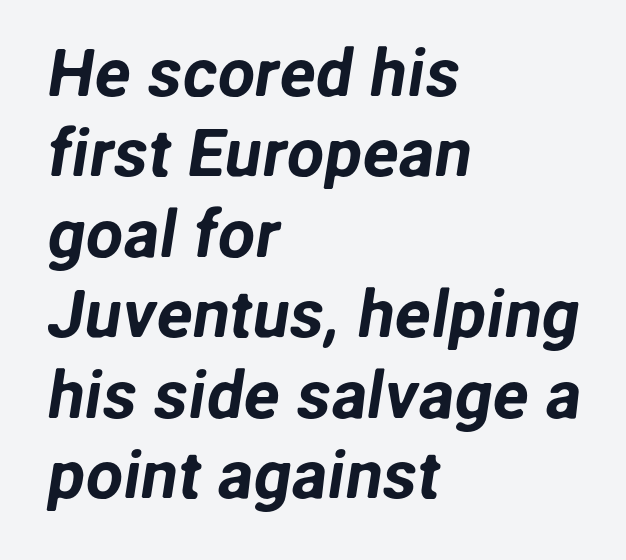
{"serif": "no", "width": "normal", "stroke_contrast": "low", "x_height": "medium", "monospaced": "no", "underline": "no", "align": "left", "line_spacing_ratio": 1.2, "letter_spacing": "normal", "letter_spacing_em": 0.0, "glyph_px": 67}
